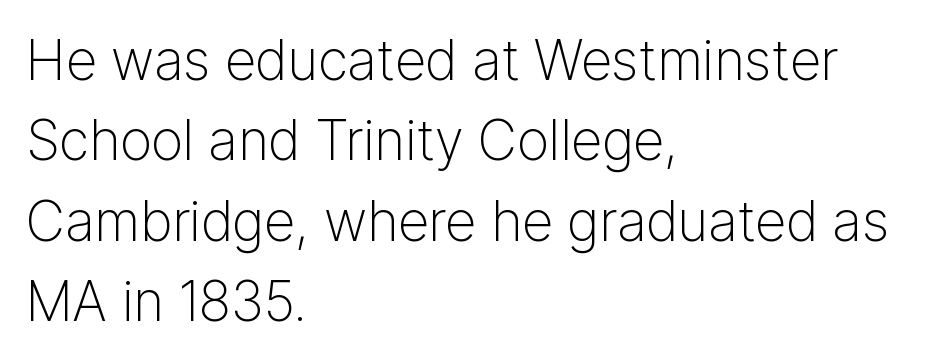
The image shows 55 px light sans-serif type, upright; set left-aligned, normal line spacing (1.46x), normal letter spacing, not underlined; low stroke contrast and a medium x-height.
